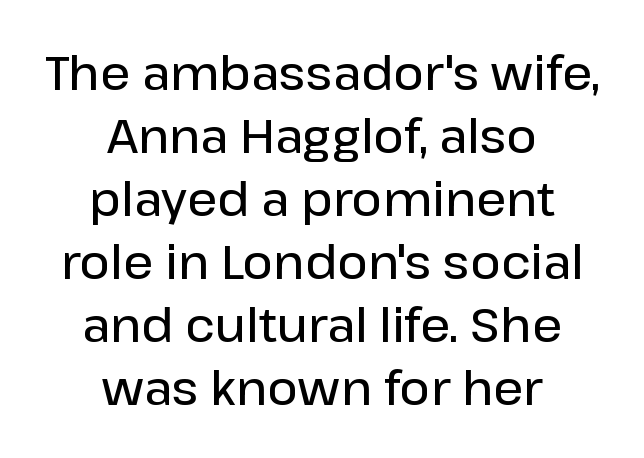
The image shows 47 px semibold sans-serif type, upright; set centered, normal line spacing (1.34x), normal letter spacing, not underlined; low stroke contrast and a medium x-height.
